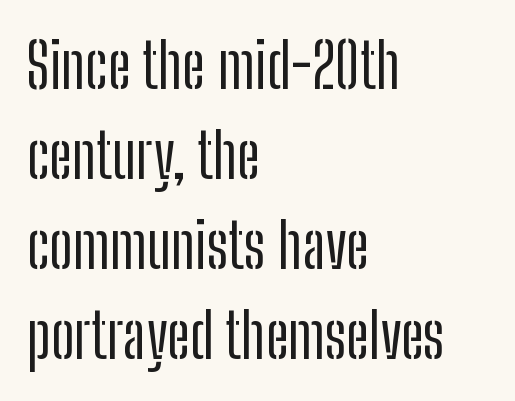
The image shows 63 px condensed sans-serif type, upright; set left-aligned, normal line spacing (1.43x), normal letter spacing, not underlined; low stroke contrast and a medium x-height.
